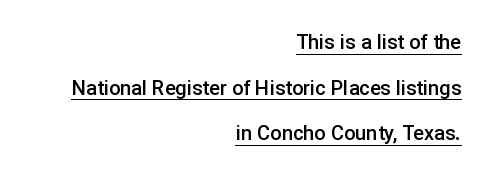
{"italic": "no", "bold": "semi", "underline": "yes", "align": "right", "line_spacing": "loose", "line_spacing_ratio": 2.28, "letter_spacing": "normal", "letter_spacing_em": 0.0, "glyph_px": 20}
